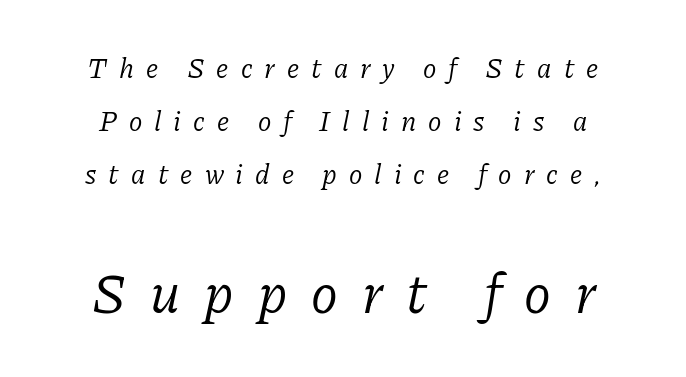
{"serif": "yes", "italic": "yes", "lean": "right", "slant_degrees": 11, "bold": "no", "weight": "light", "width": "normal", "stroke_contrast": "low", "x_height": "medium", "monospaced": "no", "underline": "no", "align": "center", "line_spacing_ratio": 1.89, "letter_spacing": "wide", "letter_spacing_em": 0.43, "larger_block": "second", "size_ratio": 2.0, "glyph_px": 56}
